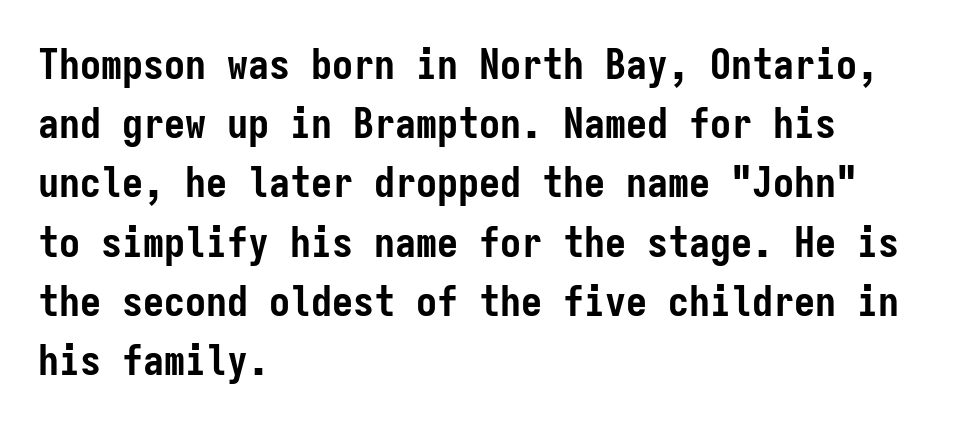
{"serif": "no", "italic": "no", "bold": "yes", "weight": "semibold", "width": "condensed", "stroke_contrast": "low", "x_height": "medium", "monospaced": "yes", "underline": "no", "align": "left", "line_spacing": "normal", "line_spacing_ratio": 1.41, "letter_spacing": "normal", "letter_spacing_em": 0.0, "glyph_px": 42}
